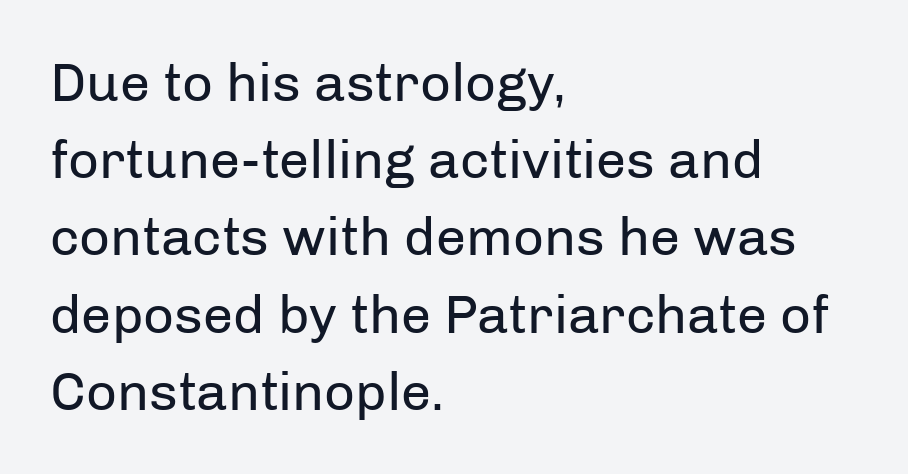
{"serif": "no", "italic": "no", "bold": "no", "weight": "regular", "width": "normal", "stroke_contrast": "low", "x_height": "medium", "monospaced": "no", "underline": "no", "align": "left", "line_spacing": "normal", "line_spacing_ratio": 1.43, "letter_spacing": "normal", "letter_spacing_em": 0.0, "glyph_px": 54}
